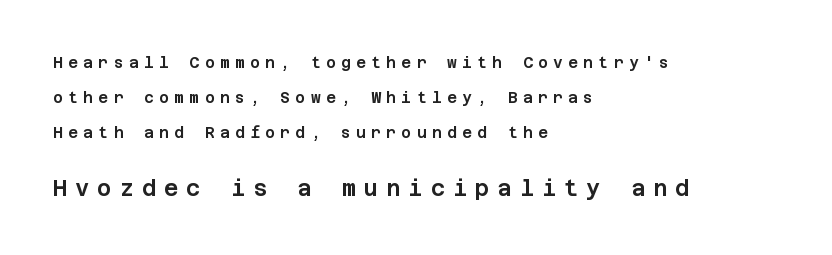
The image shows 22 px text type, upright; set left-aligned, loose line spacing (2.32x), unusually wide letter spacing (+0.36 em), not underlined; the second (bottom) block is 1.47x larger.
